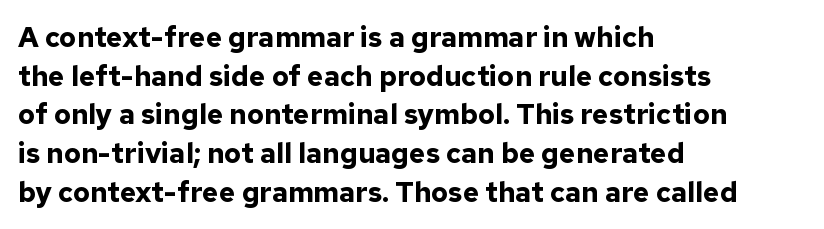
Decoration check: the copy has no underline. The typesetting leans heavy: a genuine bold. Is the block centered? No — it sits flush against the left margin. Horizontal bands of white between lines are of average thickness.
